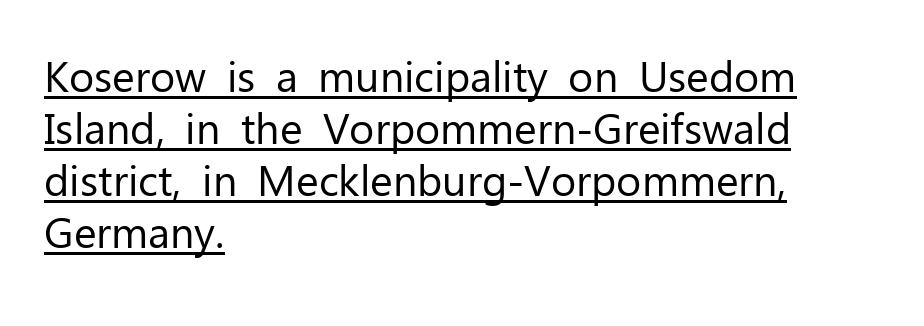
The strokes are not fattened; the text isn't bold. Looks like regular typesetting: each glyph gets only the width it needs. No extra tracking has been applied to these lines. The lines are quadded left.
